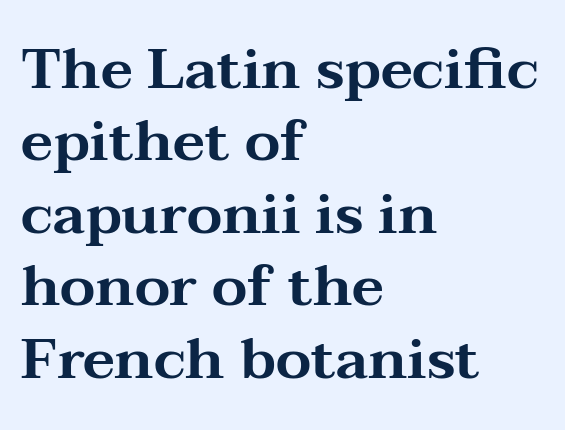
{"serif": "yes", "italic": "no", "width": "wide", "stroke_contrast": "medium", "x_height": "medium", "monospaced": "no", "underline": "no", "align": "left", "line_spacing": "normal", "line_spacing_ratio": 1.27, "letter_spacing": "normal", "letter_spacing_em": 0.0, "glyph_px": 57}
